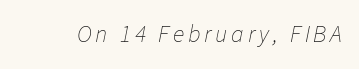
Style check: oblique. The font is comparable to plain body text, perhaps lighter. Just letters on the line, the space beneath them empty.
